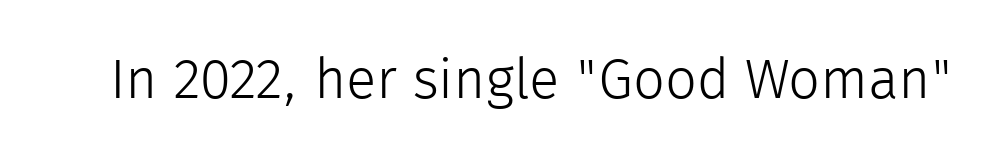
Q: Is the text bold? A: No.
Q: Is the text italic (slanted)? A: No, it is upright.
Q: Is the typeface a serif or a sans-serif typeface? A: Sans-serif.
Q: Is the text underlined? A: No.
Q: Is the spacing between letters normal or unusually wide? A: Normal.
Q: Width (condensed, normal, or wide)? A: Normal.
Q: Stroke contrast? A: Low.
Q: x-height? A: Medium.
Q: Monospaced? A: No.
